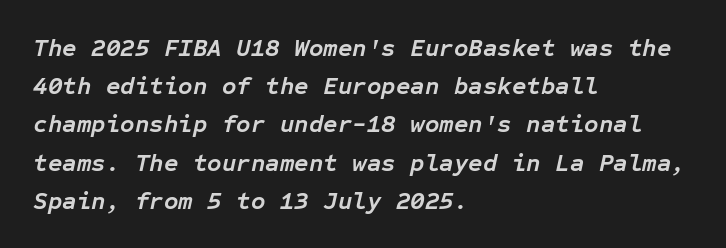
{"italic": "yes", "lean": "right", "slant_degrees": 12, "bold": "yes", "underline": "no", "align": "left", "line_spacing": "normal", "line_spacing_ratio": 1.53, "letter_spacing": "normal", "letter_spacing_em": 0.0, "glyph_px": 25}
